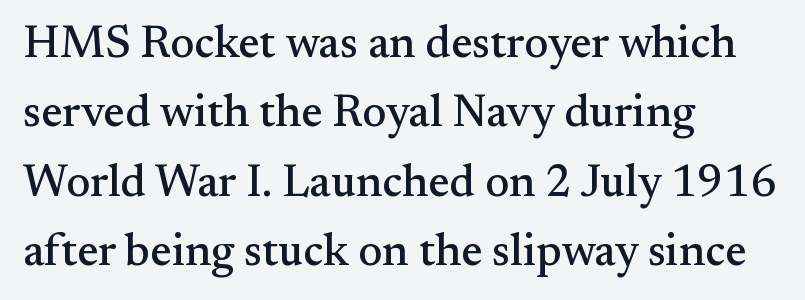
The typesetter chose a ragged-right arrangement here. Looks like regular typesetting: each glyph gets only the width it needs. The words here are not underlined. Serif or sans? Serif — the stroke terminals have little feet.
